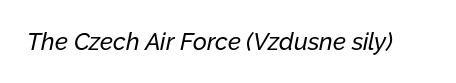
{"italic": "yes", "lean": "right", "slant_degrees": 12, "underline": "no", "letter_spacing": "normal", "letter_spacing_em": 0.0, "glyph_px": 24}
